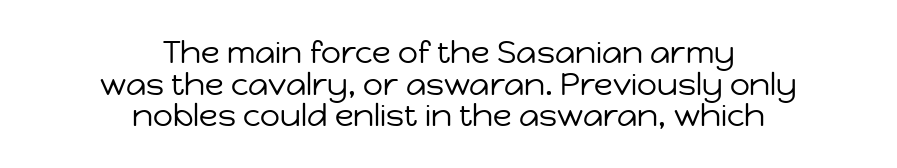
No heavy texture on the line: the type isn't bold. Decoration check: the copy has no underline. The whitespace from short lines is split evenly between both sides. The letters advance in unequal steps, a hallmark of proportional type. There is no visible air inserted between adjacent glyphs. Ascenders rise straight up at ninety degrees.
